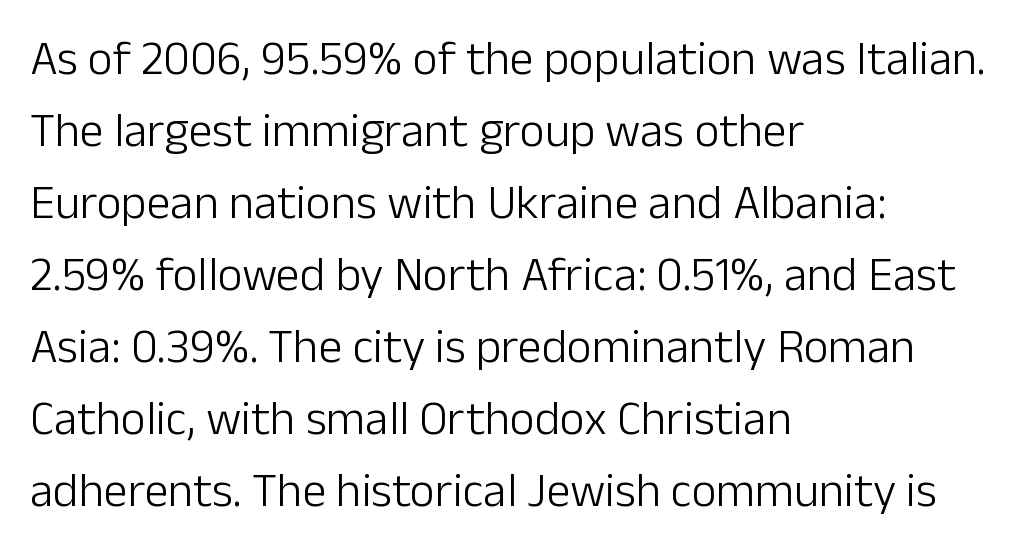
Nope, not italic — everything's standing straight. The glyphs in this specimen are sans serif. Stem width sits at or under what a default text font uses. Each line starts at the same left margin while the right side varies. The passage shown is typed in a proportional face where columns would drift.
